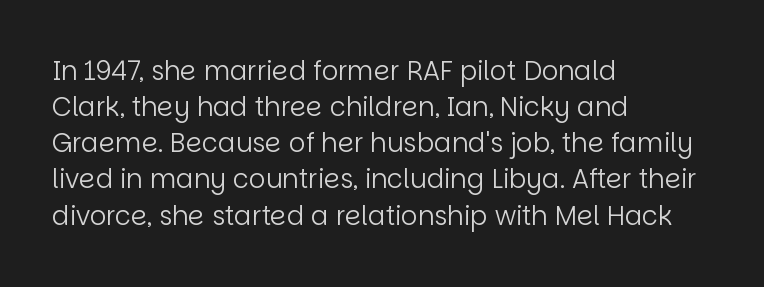
{"italic": "no", "bold": "no", "underline": "no", "align": "left", "line_spacing": "normal", "line_spacing_ratio": 1.39, "letter_spacing": "normal", "letter_spacing_em": 0.0, "glyph_px": 26}
